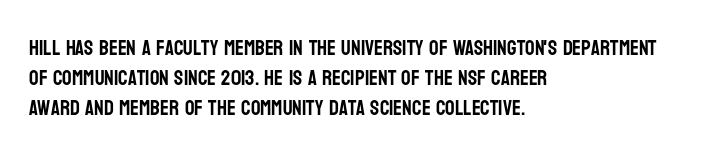
Q: Is the text italic (slanted)? A: No, it is upright.
Q: Is the text underlined? A: No.
Q: How is the paragraph aligned? A: Left-aligned.
Q: Is the spacing between letters normal or unusually wide? A: Normal.
Q: Is the spacing between lines tight, normal or loose? A: Normal.
